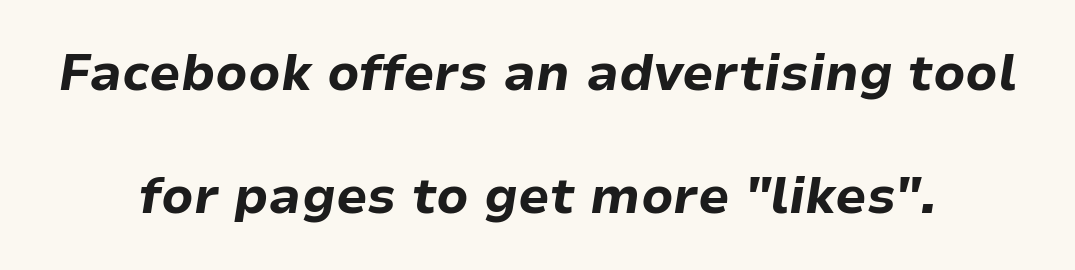
{"italic": "yes", "lean": "right", "slant_degrees": 9, "bold": "yes", "weight": "bold", "width": "normal", "stroke_contrast": "low", "x_height": "medium", "monospaced": "no", "underline": "no", "align": "center", "line_spacing": "loose", "line_spacing_ratio": 2.46, "letter_spacing": "normal", "letter_spacing_em": 0.0, "glyph_px": 50}
